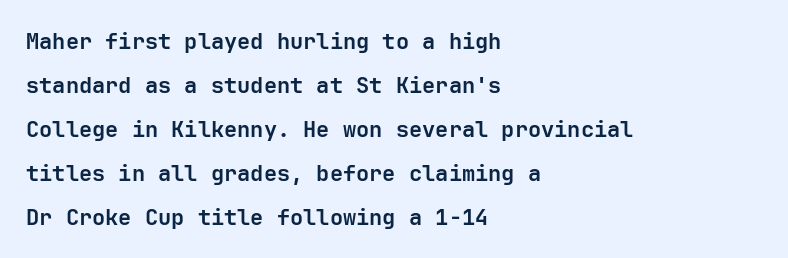
The image shows 22 px bold type, upright; set left-aligned, loose line spacing (2.0x), normal letter spacing, not underlined.
